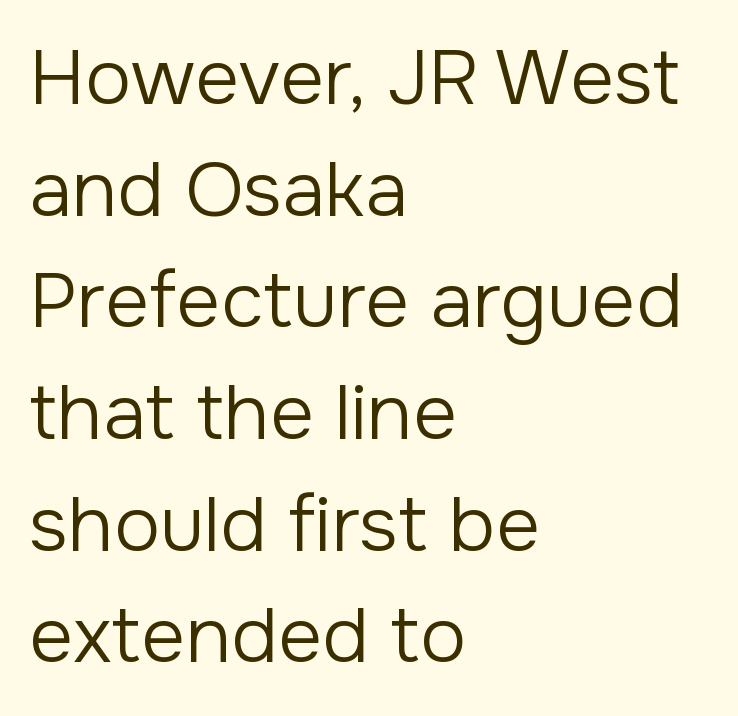
Q: Is the text bold? A: No.
Q: Is the text italic (slanted)? A: No, it is upright.
Q: Is the typeface a serif or a sans-serif typeface? A: Sans-serif.
Q: Is the text underlined? A: No.
Q: How is the paragraph aligned? A: Left-aligned.
Q: Is the spacing between letters normal or unusually wide? A: Normal.
Q: Is the spacing between lines tight, normal or loose? A: Normal.
Q: Width (condensed, normal, or wide)? A: Normal.
Q: Stroke contrast? A: Low.
Q: x-height? A: Medium.
Q: Monospaced? A: No.
